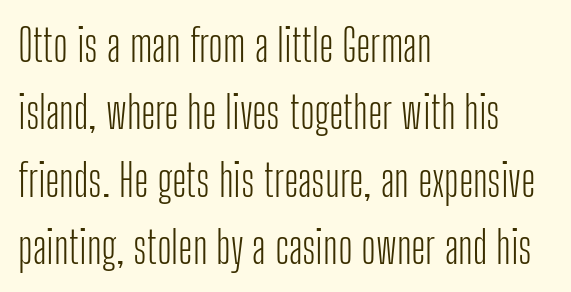
Q: Is the text bold? A: No.
Q: Is the text italic (slanted)? A: No, it is upright.
Q: Is the typeface a serif or a sans-serif typeface? A: Sans-serif.
Q: Is the text underlined? A: No.
Q: How is the paragraph aligned? A: Left-aligned.
Q: Is the spacing between letters normal or unusually wide? A: Normal.
Q: Is the spacing between lines tight, normal or loose? A: Normal.
Q: Width (condensed, normal, or wide)? A: Condensed.
Q: Stroke contrast? A: Low.
Q: x-height? A: Medium.
Q: Monospaced? A: No.
